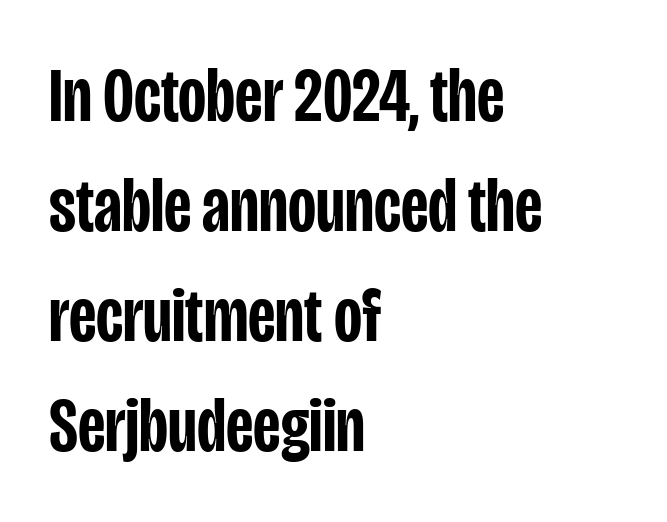
Q: Is the text bold? A: Semi-bold.
Q: Is the text italic (slanted)? A: No, it is upright.
Q: Is the typeface a serif or a sans-serif typeface? A: Sans-serif.
Q: Is the text underlined? A: No.
Q: How is the paragraph aligned? A: Left-aligned.
Q: Is the spacing between letters normal or unusually wide? A: Normal.
Q: Is the spacing between lines tight, normal or loose? A: Normal.
Q: Width (condensed, normal, or wide)? A: Condensed.
Q: Stroke contrast? A: Low.
Q: x-height? A: Large.
Q: Monospaced? A: No.
